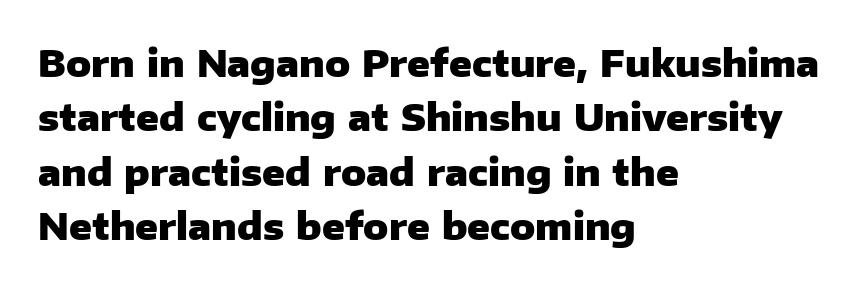
{"serif": "no", "italic": "no", "bold": "yes", "weight": "heavy", "width": "normal", "stroke_contrast": "low", "x_height": "medium", "monospaced": "no", "underline": "no", "align": "left", "line_spacing": "normal", "line_spacing_ratio": 1.47, "letter_spacing": "normal", "letter_spacing_em": 0.0, "glyph_px": 37}
